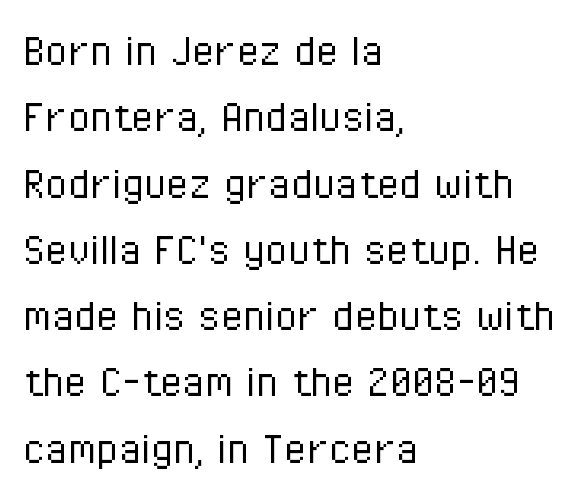
Q: Is the text bold? A: No.
Q: Is the text italic (slanted)? A: No, it is upright.
Q: Is the typeface a serif or a sans-serif typeface? A: Sans-serif.
Q: Is the text underlined? A: No.
Q: How is the paragraph aligned? A: Left-aligned.
Q: Is the spacing between letters normal or unusually wide? A: Normal.
Q: Is the spacing between lines tight, normal or loose? A: Normal.
Q: Width (condensed, normal, or wide)? A: Condensed.
Q: Stroke contrast? A: Low.
Q: x-height? A: Medium.
Q: Monospaced? A: No.
